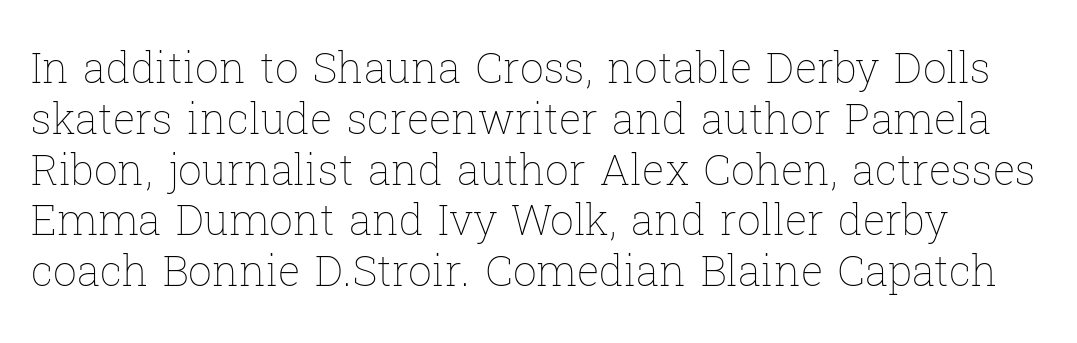
{"italic": "no", "bold": "no", "weight": "thin", "width": "normal", "stroke_contrast": "low", "x_height": "medium", "monospaced": "no", "underline": "no", "line_spacing_ratio": 1.21, "letter_spacing": "normal", "letter_spacing_em": 0.0, "glyph_px": 42}
